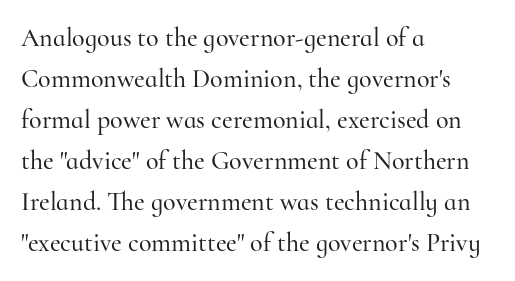
Q: Is the text italic (slanted)? A: No, it is upright.
Q: Is the text underlined? A: No.
Q: How is the paragraph aligned? A: Left-aligned.
Q: Is the spacing between letters normal or unusually wide? A: Normal.
Q: Is the spacing between lines tight, normal or loose? A: Normal.
